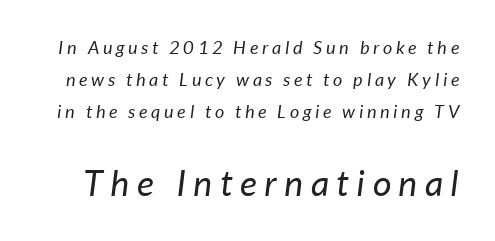
Tall strokes in this sample are angled rather than plumb. The more generous point size was reserved for the lower chunk. Has an underline been added? It has not. Here the designer chose a conventional face with non-uniform glyph widths. You could only call the tracking loose — the letters float apart. The letterforms sit at book weight or below.
